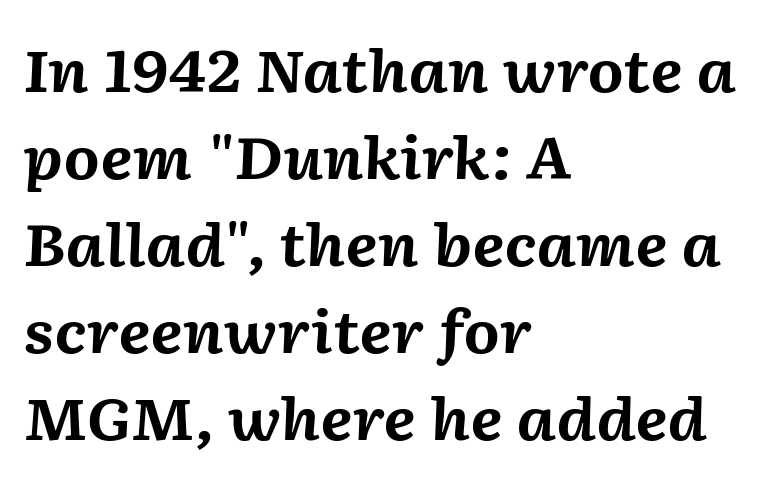
The image shows 58 px bold type, italic (leaning right); set left-aligned, normal line spacing (1.5x), normal letter spacing, not underlined; medium stroke contrast and a medium x-height.
